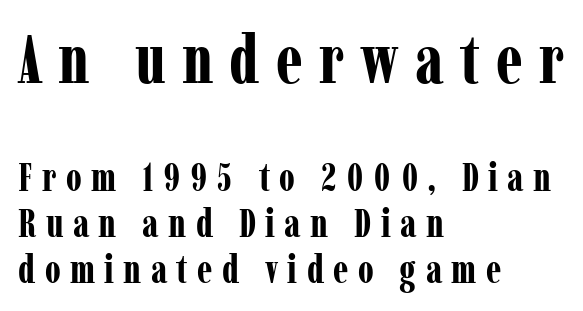
The image shows 68 px bold, condensed serif type, upright; set left-aligned, line spacing 1.18x, unusually wide letter spacing (+0.24 em), not underlined; the first (top) block is 1.74x larger; low stroke contrast and a medium x-height.
